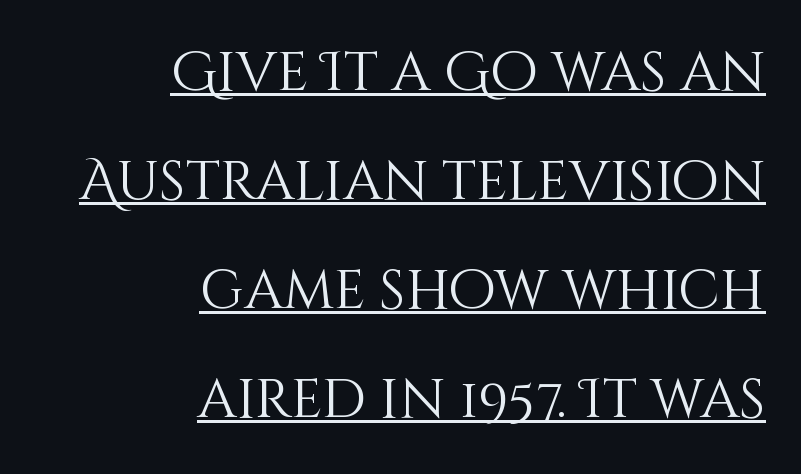
Q: Is the text bold? A: No.
Q: Is the text italic (slanted)? A: No, it is upright.
Q: Is the text underlined? A: Yes.
Q: How is the paragraph aligned? A: Right-aligned.
Q: Is the spacing between letters normal or unusually wide? A: Normal.
Q: Is the spacing between lines tight, normal or loose? A: Loose.
Q: Width (condensed, normal, or wide)? A: Normal.
Q: Stroke contrast? A: Medium.
Q: x-height? A: Large.
Q: Monospaced? A: No.
